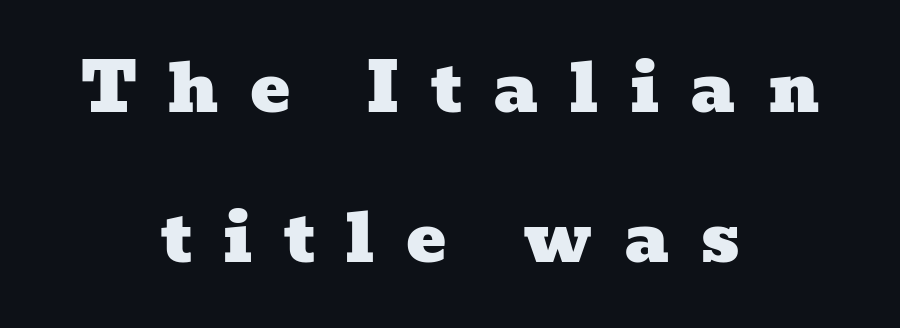
{"serif": "yes", "width": "wide", "stroke_contrast": "low", "x_height": "medium", "monospaced": "no", "underline": "no", "align": "center", "line_spacing": "loose", "line_spacing_ratio": 2.24, "letter_spacing": "wide", "letter_spacing_em": 0.47, "glyph_px": 67}
